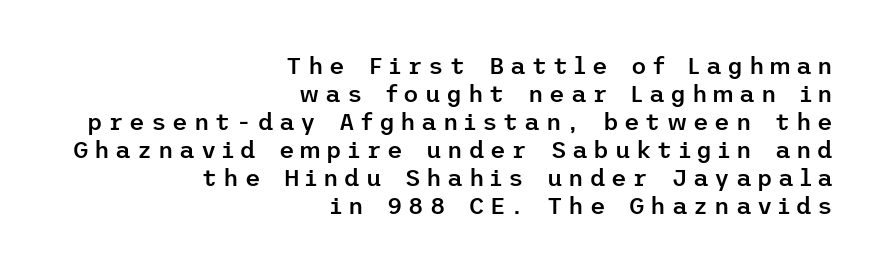
Q: Is the text bold? A: Semi-bold.
Q: Is the text italic (slanted)? A: No, it is upright.
Q: Is the text underlined? A: No.
Q: How is the paragraph aligned? A: Right-aligned.
Q: Is the spacing between letters normal or unusually wide? A: Unusually wide.
